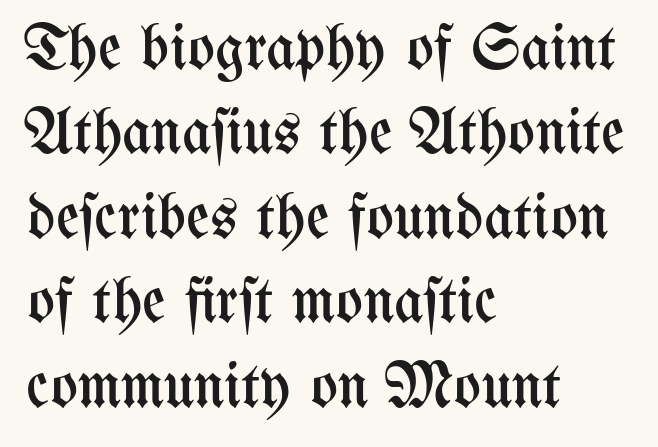
Q: Is the text bold? A: No.
Q: Is the text italic (slanted)? A: No, it is upright.
Q: Is the text underlined? A: No.
Q: How is the paragraph aligned? A: Left-aligned.
Q: Is the spacing between letters normal or unusually wide? A: Normal.
Q: Is the spacing between lines tight, normal or loose? A: Normal.
Q: Width (condensed, normal, or wide)? A: Condensed.
Q: Stroke contrast? A: Medium.
Q: x-height? A: Medium.
Q: Monospaced? A: No.
